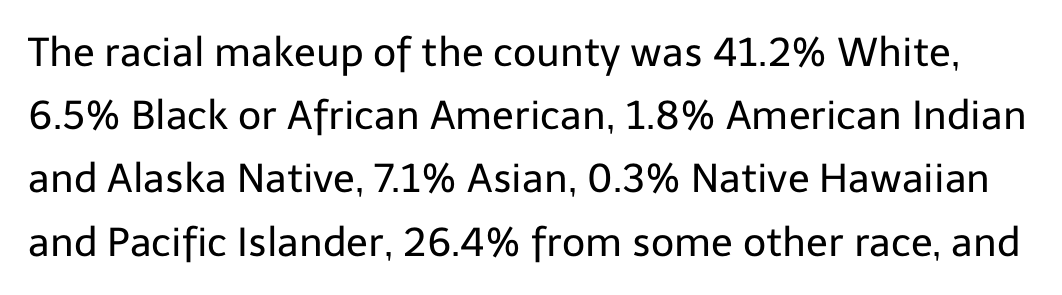
{"serif": "no", "italic": "no", "bold": "no", "weight": "regular", "width": "normal", "stroke_contrast": "low", "x_height": "medium", "monospaced": "no", "underline": "no", "line_spacing": "normal", "line_spacing_ratio": 1.58, "letter_spacing": "normal", "letter_spacing_em": 0.0, "glyph_px": 40}
